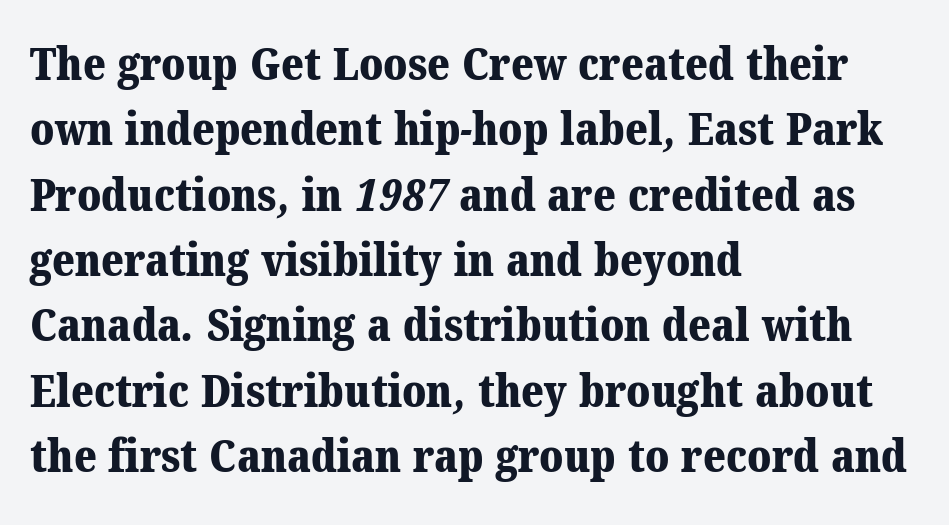
Q: Is the text bold? A: Yes.
Q: Is the typeface a serif or a sans-serif typeface? A: Serif.
Q: Is the text underlined? A: No.
Q: How is the paragraph aligned? A: Left-aligned.
Q: Is the spacing between letters normal or unusually wide? A: Normal.
Q: Is the spacing between lines tight, normal or loose? A: Normal.
Q: Width (condensed, normal, or wide)? A: Normal.
Q: Stroke contrast? A: Medium.
Q: x-height? A: Medium.
Q: Monospaced? A: No.
